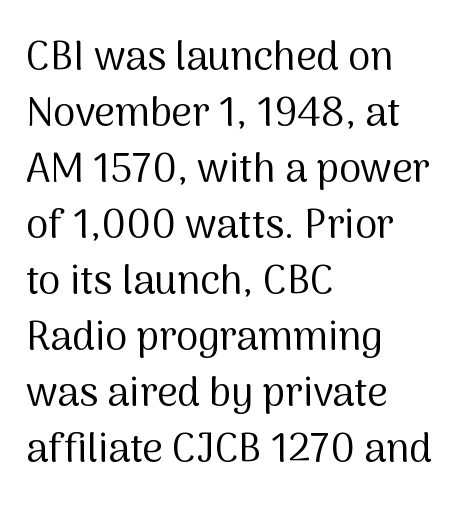
Q: Is the text bold? A: No.
Q: Is the text italic (slanted)? A: No, it is upright.
Q: Is the typeface a serif or a sans-serif typeface? A: Sans-serif.
Q: Is the text underlined? A: No.
Q: How is the paragraph aligned? A: Left-aligned.
Q: Is the spacing between letters normal or unusually wide? A: Normal.
Q: Is the spacing between lines tight, normal or loose? A: Normal.
Q: Width (condensed, normal, or wide)? A: Normal.
Q: Stroke contrast? A: Medium.
Q: x-height? A: Medium.
Q: Monospaced? A: No.
